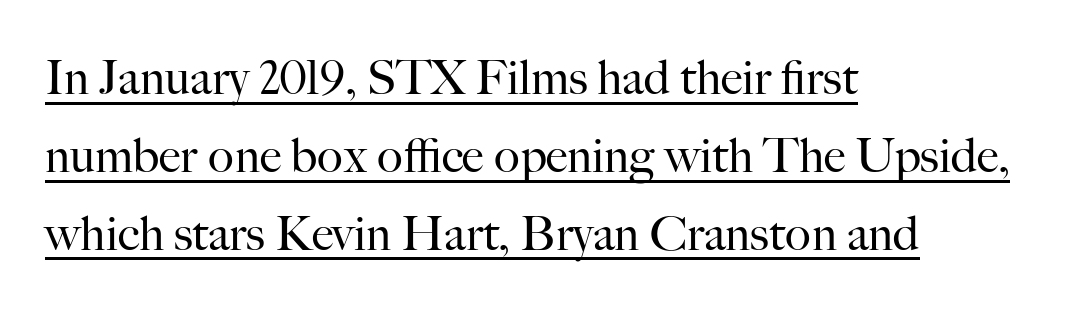
The image shows 48 px regular-weight serif type, upright; set left-aligned, normal line spacing (1.62x), normal letter spacing, underlined; high stroke contrast and a small x-height.
